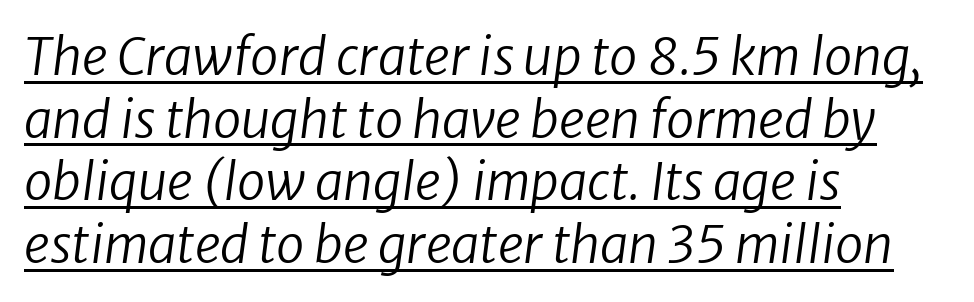
Q: Is the text bold? A: No.
Q: Is the typeface a serif or a sans-serif typeface? A: Sans-serif.
Q: Is the text underlined? A: Yes.
Q: How is the paragraph aligned? A: Left-aligned.
Q: Is the spacing between letters normal or unusually wide? A: Normal.
Q: Width (condensed, normal, or wide)? A: Normal.
Q: Stroke contrast? A: Low.
Q: x-height? A: Medium.
Q: Monospaced? A: No.
